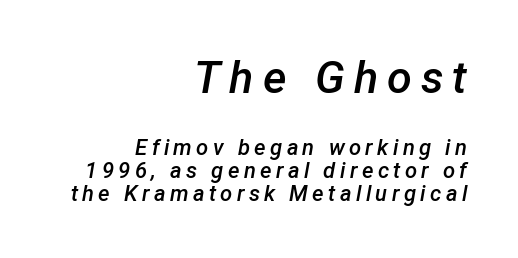
{"italic": "yes", "lean": "right", "slant_degrees": 12, "bold": "semi", "weight": "semibold", "width": "normal", "stroke_contrast": "low", "x_height": "medium", "monospaced": "no", "underline": "no", "align": "right", "line_spacing": "tight", "line_spacing_ratio": 1.04, "letter_spacing": "wide", "letter_spacing_em": 0.2, "larger_block": "first", "size_ratio": 2.05, "glyph_px": 45}
